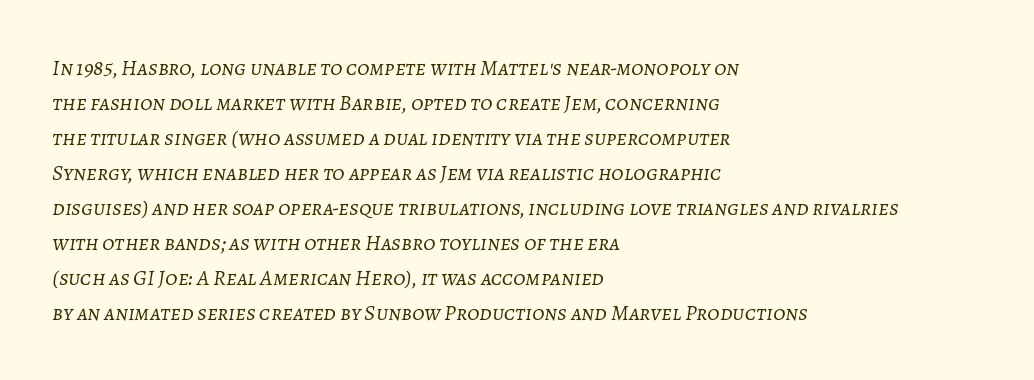
The image shows 22 px text type, italic (leaning right); set left-aligned, normal line spacing (1.59x), normal letter spacing, not underlined.
